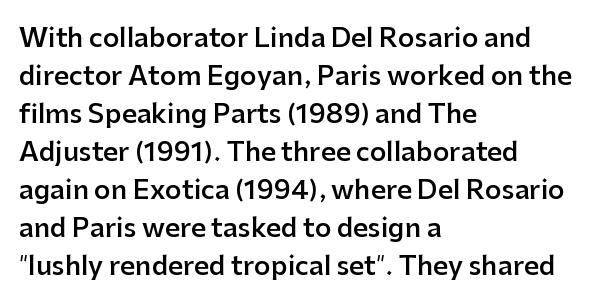
Q: Is the text bold? A: Semi-bold.
Q: Is the text italic (slanted)? A: No, it is upright.
Q: Is the text underlined? A: No.
Q: How is the paragraph aligned? A: Left-aligned.
Q: Is the spacing between letters normal or unusually wide? A: Normal.
Q: Is the spacing between lines tight, normal or loose? A: Normal.
